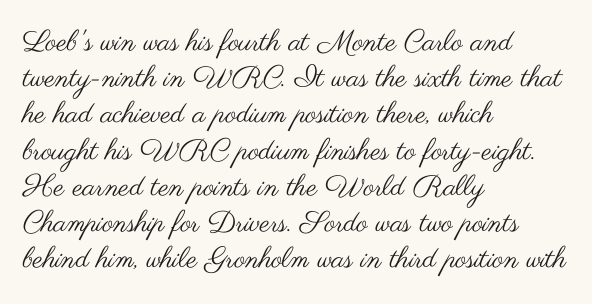
The string is rendered with underlining switched off. The paragraph shown leans on its left margin. A quiet, ordinary-to-light weight characterises the typeface. Here the designer chose a conventional face with non-uniform glyph widths.
